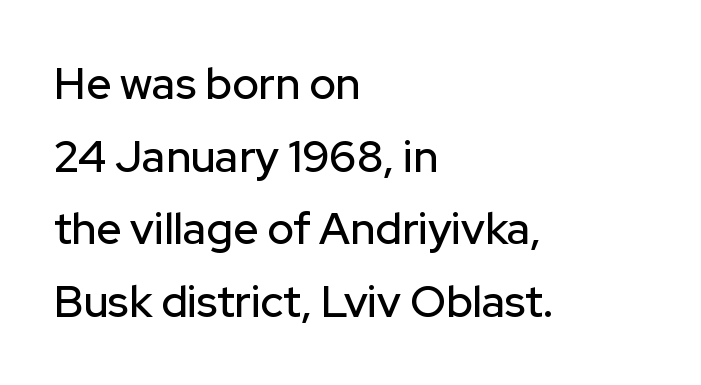
Q: Is the text italic (slanted)? A: No, it is upright.
Q: Is the typeface a serif or a sans-serif typeface? A: Sans-serif.
Q: Is the text underlined? A: No.
Q: How is the paragraph aligned? A: Left-aligned.
Q: Is the spacing between letters normal or unusually wide? A: Normal.
Q: Is the spacing between lines tight, normal or loose? A: Normal.
Q: Width (condensed, normal, or wide)? A: Normal.
Q: Stroke contrast? A: Low.
Q: x-height? A: Medium.
Q: Monospaced? A: No.
